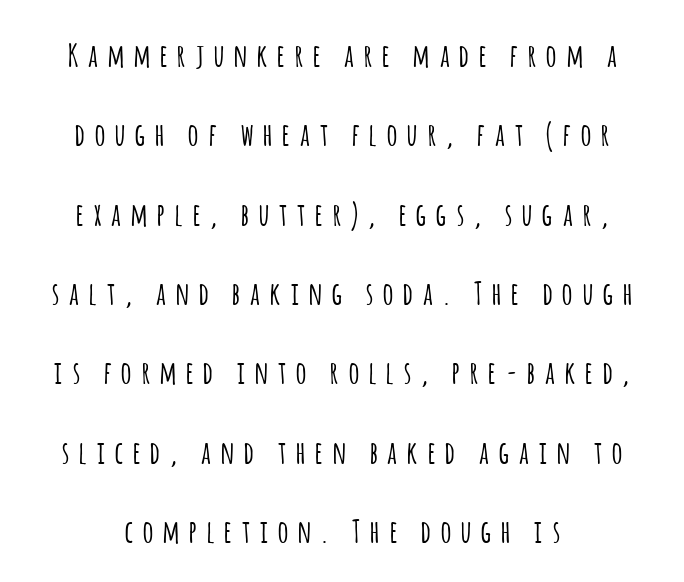
Q: Is the text italic (slanted)? A: No, it is upright.
Q: Is the typeface a serif or a sans-serif typeface? A: Sans-serif.
Q: Is the text underlined? A: No.
Q: Is the spacing between letters normal or unusually wide? A: Unusually wide.
Q: Is the spacing between lines tight, normal or loose? A: Loose.
Q: Width (condensed, normal, or wide)? A: Condensed.
Q: Stroke contrast? A: Low.
Q: x-height? A: Large.
Q: Monospaced? A: No.
